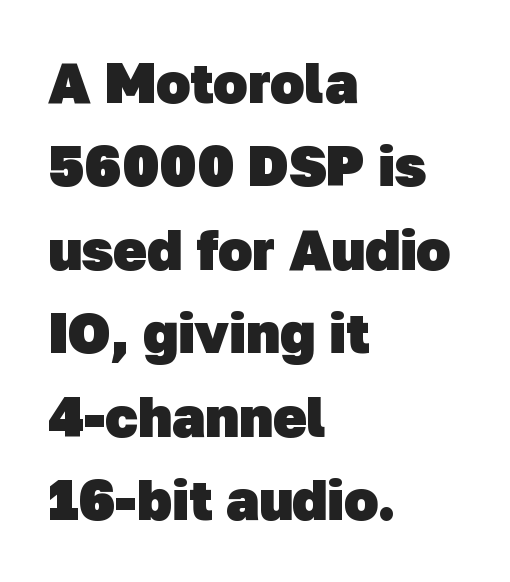
Q: Is the text bold? A: Yes.
Q: Is the typeface a serif or a sans-serif typeface? A: Sans-serif.
Q: Is the text underlined? A: No.
Q: How is the paragraph aligned? A: Left-aligned.
Q: Is the spacing between letters normal or unusually wide? A: Normal.
Q: Is the spacing between lines tight, normal or loose? A: Normal.
Q: Width (condensed, normal, or wide)? A: Normal.
Q: Stroke contrast? A: Low.
Q: x-height? A: Medium.
Q: Monospaced? A: No.
